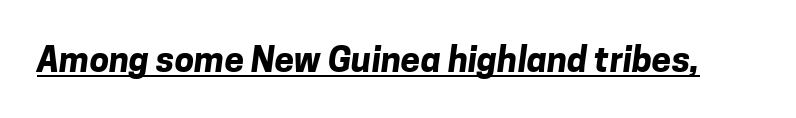
{"serif": "no", "bold": "yes", "weight": "bold", "width": "normal", "stroke_contrast": "low", "x_height": "medium", "monospaced": "no", "underline": "yes", "letter_spacing": "normal", "letter_spacing_em": 0.0, "glyph_px": 35}
